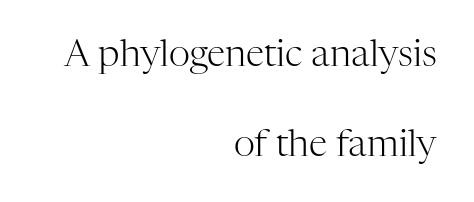
Q: Is the text bold? A: No.
Q: Is the text italic (slanted)? A: No, it is upright.
Q: Is the typeface a serif or a sans-serif typeface? A: Serif.
Q: Is the text underlined? A: No.
Q: How is the paragraph aligned? A: Right-aligned.
Q: Is the spacing between letters normal or unusually wide? A: Normal.
Q: Is the spacing between lines tight, normal or loose? A: Loose.
Q: Width (condensed, normal, or wide)? A: Normal.
Q: Stroke contrast? A: High.
Q: x-height? A: Medium.
Q: Monospaced? A: No.
